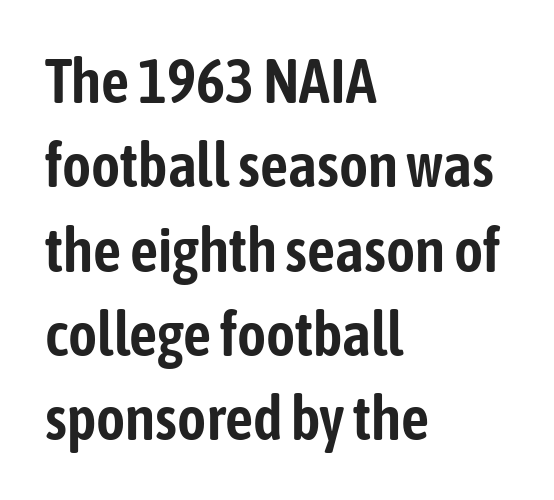
Q: Is the text italic (slanted)? A: No, it is upright.
Q: Is the typeface a serif or a sans-serif typeface? A: Sans-serif.
Q: Is the text underlined? A: No.
Q: How is the paragraph aligned? A: Left-aligned.
Q: Is the spacing between letters normal or unusually wide? A: Normal.
Q: Is the spacing between lines tight, normal or loose? A: Normal.
Q: Width (condensed, normal, or wide)? A: Condensed.
Q: Stroke contrast? A: Low.
Q: x-height? A: Medium.
Q: Monospaced? A: No.
